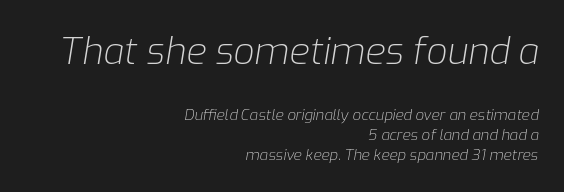
{"italic": "yes", "lean": "right", "slant_degrees": 9, "bold": "no", "weight": "light", "width": "normal", "stroke_contrast": "low", "x_height": "medium", "monospaced": "no", "underline": "no", "align": "right", "line_spacing": "normal", "line_spacing_ratio": 1.32, "letter_spacing": "normal", "letter_spacing_em": 0.0, "larger_block": "first", "size_ratio": 2.47, "glyph_px": 37}
